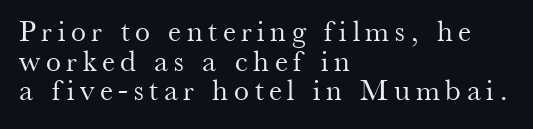
Type style note: has serifs. The lines are quadded left. Do the letters lean? They stand straight. Very little white space separates one row of letters from the next. The face used here is proportionally spaced, like ordinary book or web type.
